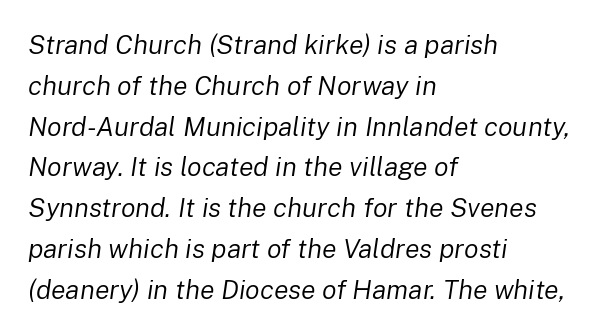
Q: Is the text bold? A: No.
Q: Is the text italic (slanted)? A: Yes, it leans right by about 8 degrees.
Q: Is the text underlined? A: No.
Q: How is the paragraph aligned? A: Left-aligned.
Q: Is the spacing between letters normal or unusually wide? A: Normal.
Q: Is the spacing between lines tight, normal or loose? A: Normal.
